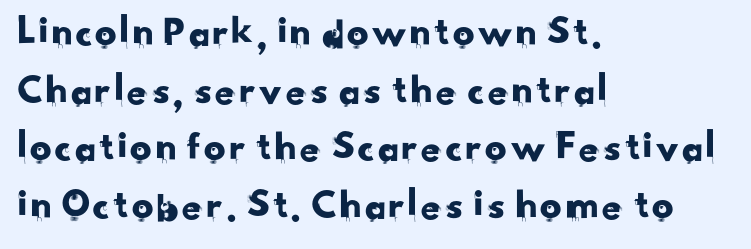
{"serif": "no", "width": "normal", "stroke_contrast": "low", "x_height": "small", "monospaced": "no", "underline": "no", "align": "left", "line_spacing": "normal", "line_spacing_ratio": 1.34, "letter_spacing": "normal", "letter_spacing_em": 0.0, "glyph_px": 43}
